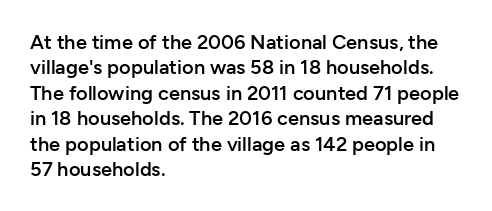
Q: Is the text bold? A: Semi-bold.
Q: Is the text italic (slanted)? A: No, it is upright.
Q: Is the text underlined? A: No.
Q: How is the paragraph aligned? A: Left-aligned.
Q: Is the spacing between letters normal or unusually wide? A: Normal.
Q: Is the spacing between lines tight, normal or loose? A: Normal.
